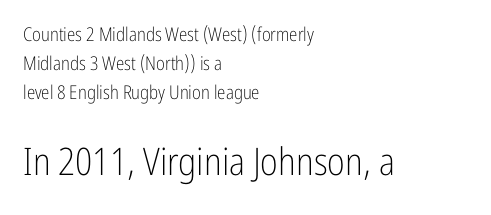
Q: Is the text bold? A: No.
Q: Is the text italic (slanted)? A: No, it is upright.
Q: Is the typeface a serif or a sans-serif typeface? A: Sans-serif.
Q: Is the text underlined? A: No.
Q: How is the paragraph aligned? A: Left-aligned.
Q: Is the spacing between letters normal or unusually wide? A: Normal.
Q: Is the spacing between lines tight, normal or loose? A: Normal.
Q: Which block of text is set in a larger size, the first (top) or the second (bottom)? A: The second (bottom) one.
Q: Width (condensed, normal, or wide)? A: Condensed.
Q: Stroke contrast? A: Low.
Q: x-height? A: Medium.
Q: Monospaced? A: No.
